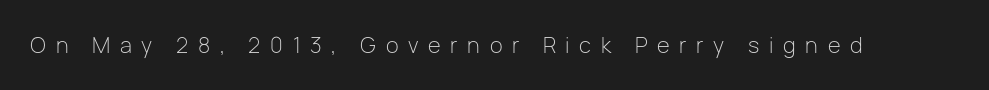
Each row of text sits above clean, open space. Upright lettering throughout. Characters follow at a spacing far wider than the type designer built in. The letters look calm and open, with moderate or lighter stems.
